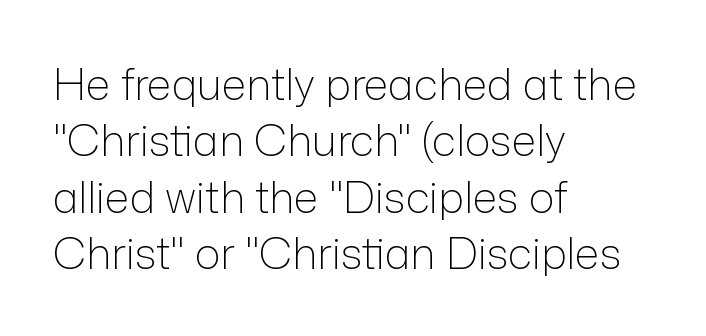
{"serif": "no", "italic": "no", "bold": "no", "weight": "light", "width": "normal", "stroke_contrast": "low", "x_height": "medium", "monospaced": "no", "underline": "no", "align": "left", "line_spacing": "normal", "line_spacing_ratio": 1.31, "letter_spacing": "normal", "letter_spacing_em": 0.0, "glyph_px": 43}
